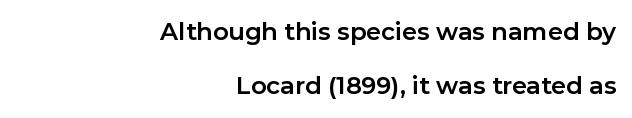
The characters look thick and weighty, a clear bold. Honestly, the rows look like they've been pulled way apart. Caption: standard tracking, unaltered. Italic? Not at all — the glyphs are vertical.
